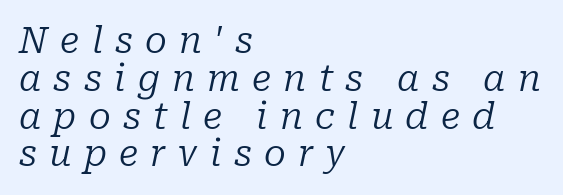
{"serif": "yes", "italic": "yes", "lean": "right", "slant_degrees": 10, "bold": "no", "weight": "regular", "width": "normal", "stroke_contrast": "low", "x_height": "medium", "monospaced": "no", "underline": "no", "align": "left", "line_spacing": "tight", "line_spacing_ratio": 1.05, "letter_spacing": "wide", "letter_spacing_em": 0.34, "glyph_px": 36}
